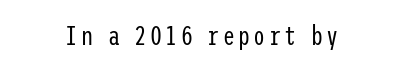
The space directly below the letters is spotless. The letters look calm and open, with moderate or lighter stems. Notice how the stems are strictly vertical — no italics here.
